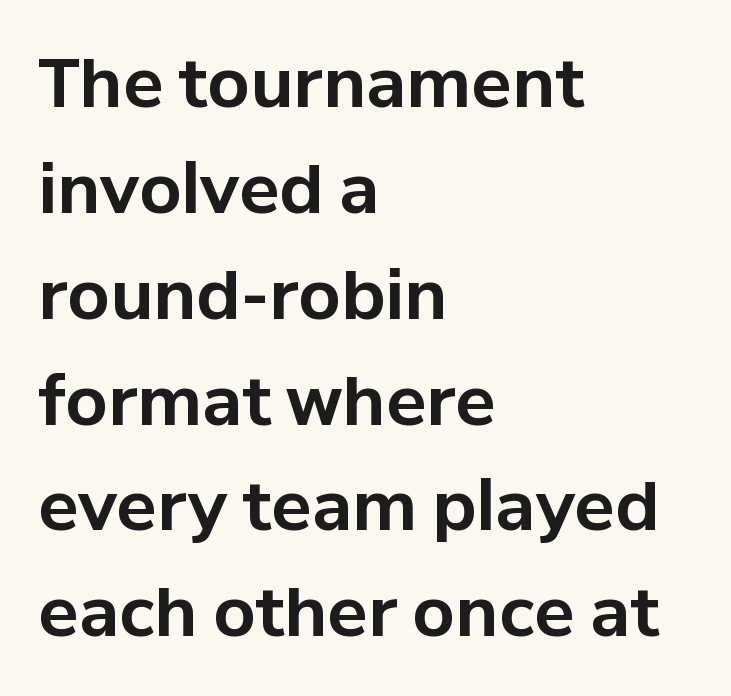
The image shows 67 px bold sans-serif type, upright; set left-aligned, normal line spacing (1.58x), normal letter spacing, not underlined; low stroke contrast and a medium x-height.
